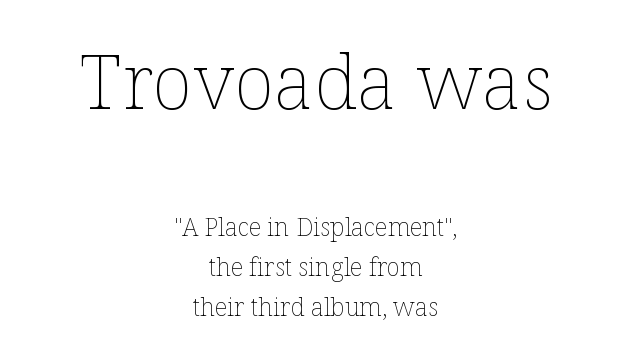
Q: Is the text bold? A: No.
Q: Is the text italic (slanted)? A: No, it is upright.
Q: Is the text underlined? A: No.
Q: How is the paragraph aligned? A: Centered.
Q: Is the spacing between letters normal or unusually wide? A: Normal.
Q: Is the spacing between lines tight, normal or loose? A: Normal.
Q: Which block of text is set in a larger size, the first (top) or the second (bottom)? A: The first (top) one.
Q: Width (condensed, normal, or wide)? A: Normal.
Q: Stroke contrast? A: Low.
Q: x-height? A: Medium.
Q: Monospaced? A: No.
